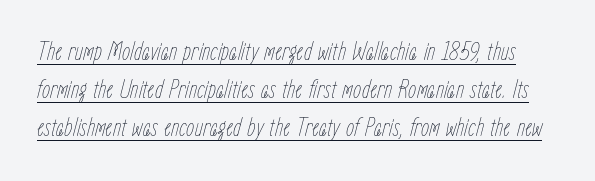
This reads as an unemphasized weight, regular at the heaviest. These characters rest on top of a visible drawn line. Nothing unusual about the tracking: characters are spaced as the font intends. These lines sit exactly where default settings would place them. Slanted lettering throughout.
